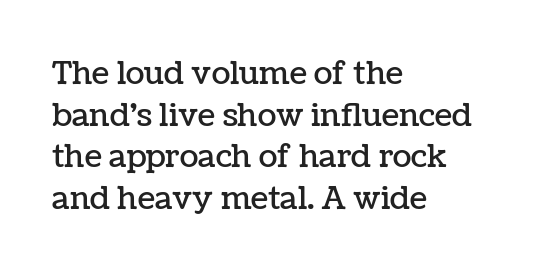
Q: Is the text italic (slanted)? A: No, it is upright.
Q: Is the text underlined? A: No.
Q: How is the paragraph aligned? A: Left-aligned.
Q: Is the spacing between letters normal or unusually wide? A: Normal.
Q: Is the spacing between lines tight, normal or loose? A: Normal.
Q: Width (condensed, normal, or wide)? A: Normal.
Q: Stroke contrast? A: Low.
Q: x-height? A: Medium.
Q: Monospaced? A: No.
